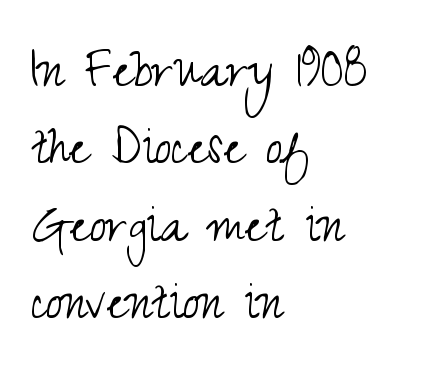
Q: Is the text bold? A: No.
Q: Is the text italic (slanted)? A: No, it is upright.
Q: Is the typeface a serif or a sans-serif typeface? A: Sans-serif.
Q: Is the text underlined? A: No.
Q: How is the paragraph aligned? A: Left-aligned.
Q: Is the spacing between letters normal or unusually wide? A: Normal.
Q: Is the spacing between lines tight, normal or loose? A: Normal.
Q: Width (condensed, normal, or wide)? A: Condensed.
Q: Stroke contrast? A: Medium.
Q: x-height? A: Small.
Q: Monospaced? A: No.
